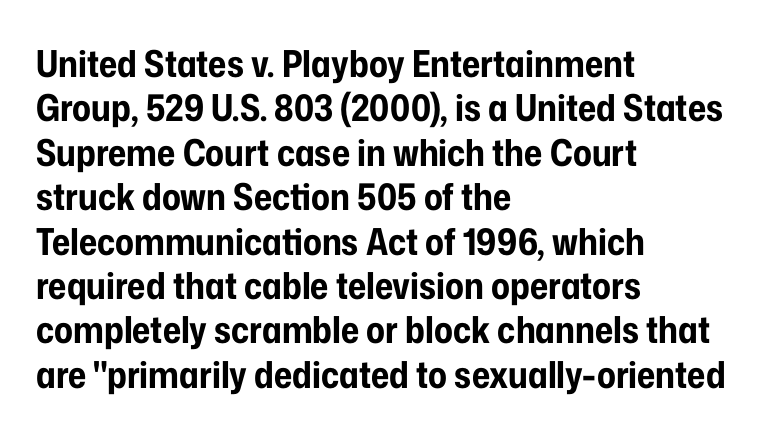
{"serif": "no", "italic": "no", "bold": "yes", "weight": "bold", "width": "condensed", "stroke_contrast": "low", "x_height": "medium", "monospaced": "no", "underline": "no", "align": "left", "line_spacing_ratio": 1.2, "letter_spacing": "normal", "letter_spacing_em": 0.0, "glyph_px": 37}
